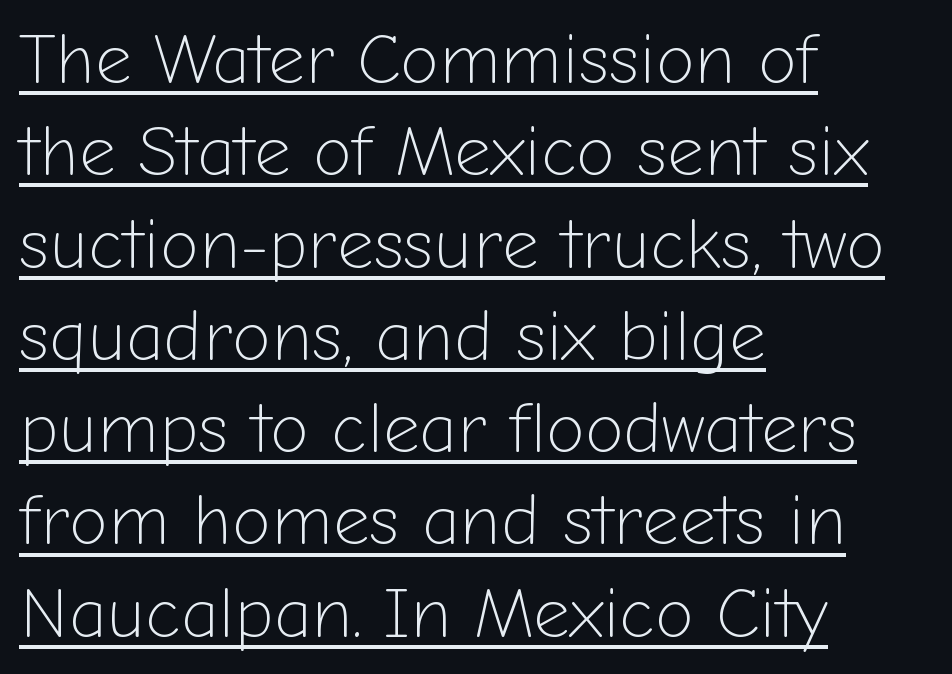
Q: Is the text bold? A: No.
Q: Is the text italic (slanted)? A: No, it is upright.
Q: Is the typeface a serif or a sans-serif typeface? A: Sans-serif.
Q: Is the text underlined? A: Yes.
Q: How is the paragraph aligned? A: Left-aligned.
Q: Is the spacing between letters normal or unusually wide? A: Normal.
Q: Is the spacing between lines tight, normal or loose? A: Normal.
Q: Width (condensed, normal, or wide)? A: Normal.
Q: Stroke contrast? A: Low.
Q: x-height? A: Medium.
Q: Monospaced? A: No.
